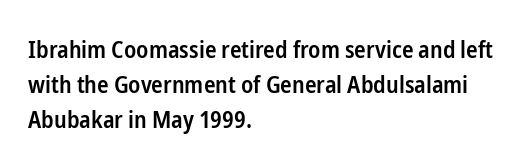
The image shows 24 px text type, upright; set left-aligned, normal line spacing (1.46x), normal letter spacing, not underlined.
